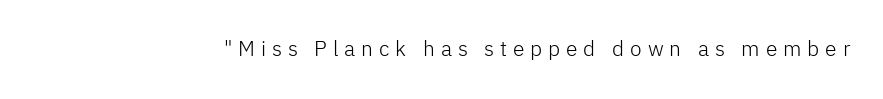
Q: Is the text bold? A: No.
Q: Is the text italic (slanted)? A: No, it is upright.
Q: Is the text underlined? A: No.
Q: Is the spacing between letters normal or unusually wide? A: Unusually wide.
